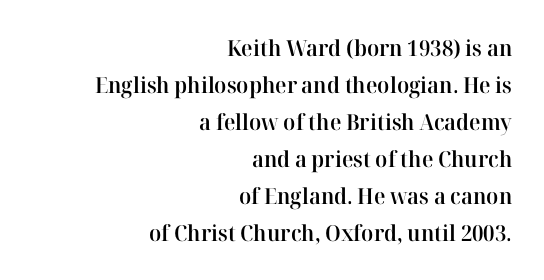
Q: Is the text bold? A: Semi-bold.
Q: Is the text italic (slanted)? A: No, it is upright.
Q: Is the text underlined? A: No.
Q: How is the paragraph aligned? A: Right-aligned.
Q: Is the spacing between letters normal or unusually wide? A: Normal.
Q: Is the spacing between lines tight, normal or loose? A: Normal.
